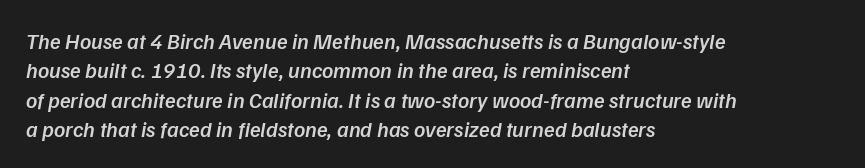
Q: Is the text bold? A: Semi-bold.
Q: Is the text underlined? A: No.
Q: How is the paragraph aligned? A: Left-aligned.
Q: Is the spacing between letters normal or unusually wide? A: Normal.
Q: Is the spacing between lines tight, normal or loose? A: Normal.
